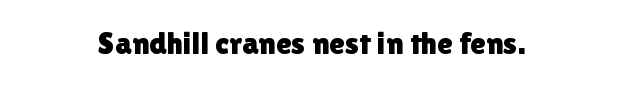
{"serif": "no", "italic": "no", "width": "normal", "x_height": "medium", "monospaced": "no", "underline": "no", "align": "center", "letter_spacing": "normal", "letter_spacing_em": 0.0, "glyph_px": 32}
